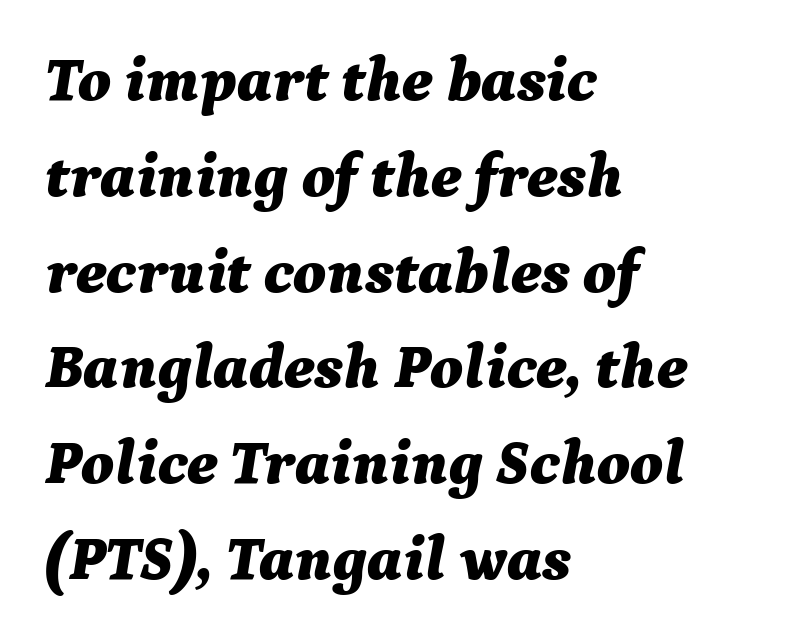
The image shows 63 px bold type, italic (leaning right); set left-aligned, normal line spacing (1.52x), normal letter spacing, not underlined; medium stroke contrast and a medium x-height.
